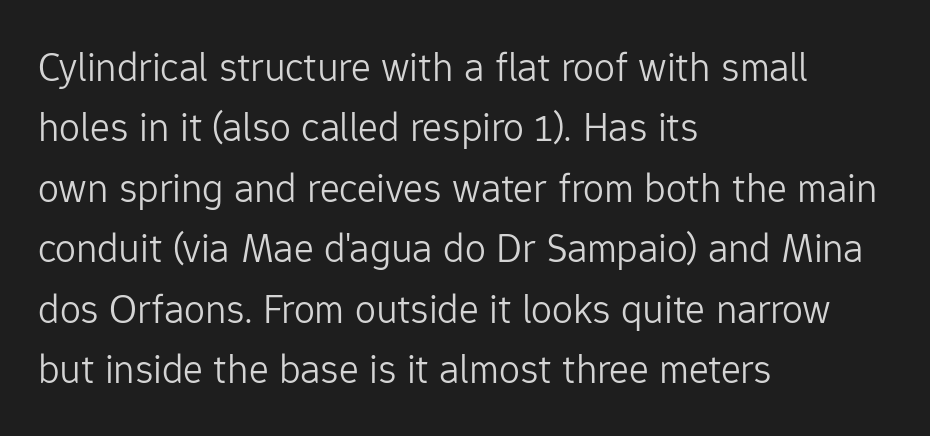
{"serif": "no", "italic": "no", "bold": "no", "weight": "light", "width": "normal", "stroke_contrast": "low", "x_height": "medium", "monospaced": "no", "underline": "no", "align": "left", "line_spacing": "normal", "line_spacing_ratio": 1.44, "letter_spacing": "normal", "letter_spacing_em": 0.0, "glyph_px": 42}
